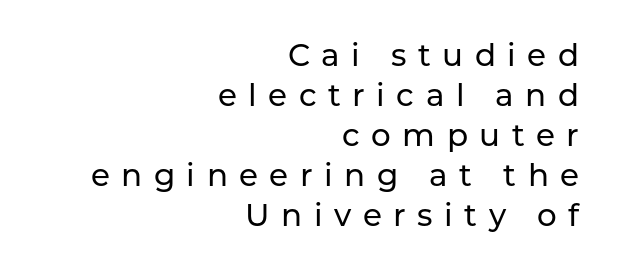
The image shows 31 px sans-serif type, upright; set right-aligned, normal line spacing (1.29x), unusually wide letter spacing (+0.37 em), not underlined; low stroke contrast and a medium x-height.
